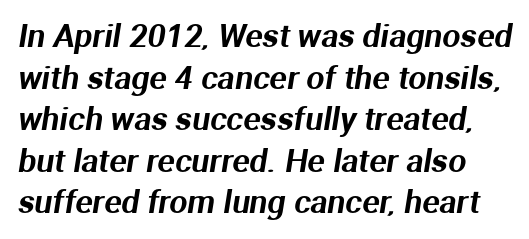
{"serif": "no", "width": "normal", "stroke_contrast": "medium", "x_height": "medium", "monospaced": "no", "underline": "no", "line_spacing": "normal", "line_spacing_ratio": 1.3, "letter_spacing": "normal", "letter_spacing_em": 0.0, "glyph_px": 32}
